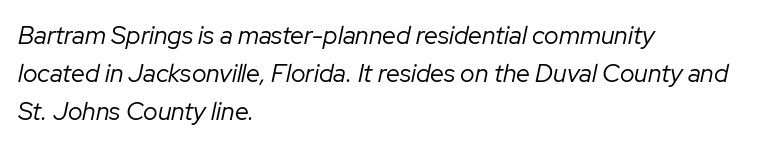
{"italic": "yes", "lean": "right", "slant_degrees": 12, "bold": "no", "underline": "no", "align": "left", "line_spacing": "normal", "line_spacing_ratio": 1.53, "letter_spacing": "normal", "letter_spacing_em": 0.0, "glyph_px": 25}
